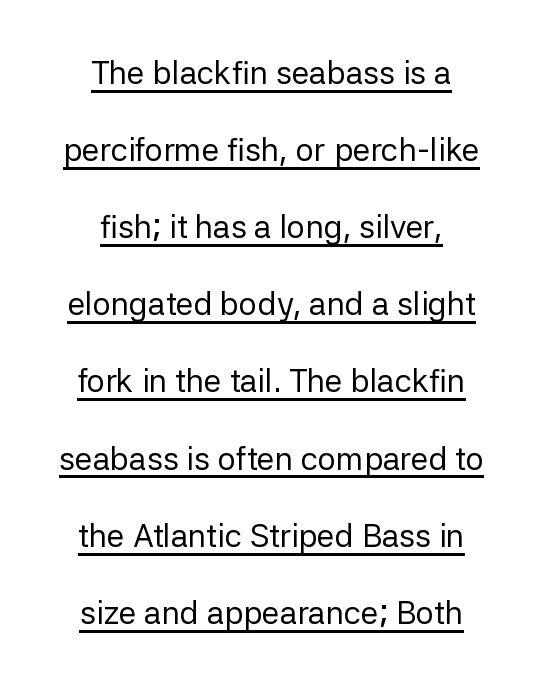
Compared with undecorated copy, this sample adds a rule below the words. Summary of weight: not heavy and not bold. The typeface chosen for these lines omits serifs. The rendering uses natural spacing where letterforms have individual widths. The letters stand upright; this is a roman face.
